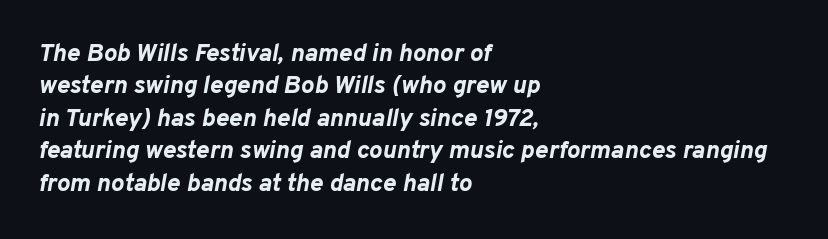
The image shows 25 px bold type, italic (leaning right); set left-aligned, normal line spacing (1.3x), normal letter spacing, not underlined.
